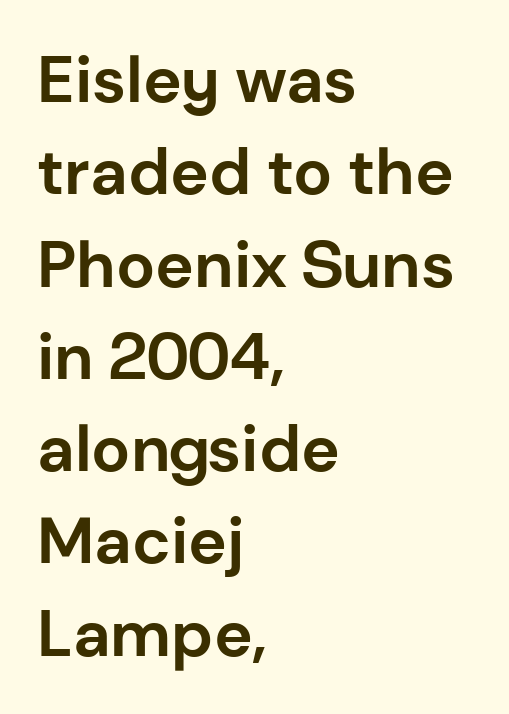
Q: Is the text bold? A: Yes.
Q: Is the text italic (slanted)? A: No, it is upright.
Q: Is the typeface a serif or a sans-serif typeface? A: Sans-serif.
Q: Is the text underlined? A: No.
Q: How is the paragraph aligned? A: Left-aligned.
Q: Is the spacing between letters normal or unusually wide? A: Normal.
Q: Is the spacing between lines tight, normal or loose? A: Normal.
Q: Width (condensed, normal, or wide)? A: Normal.
Q: Stroke contrast? A: Low.
Q: x-height? A: Medium.
Q: Monospaced? A: No.
